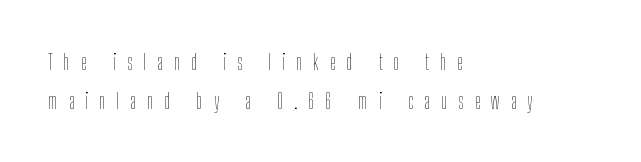
All the whitespace from short lines collects on the right. Decoration check: the copy has no underline. The line texture is sparse and dotted thanks to wide tracking. Is there any slant? The stems are plumb.
